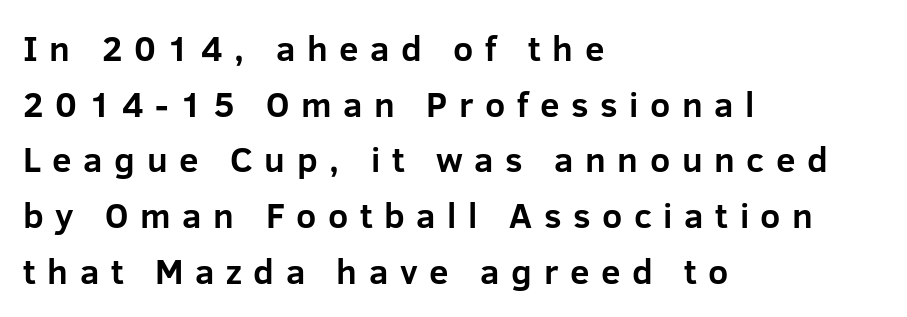
{"serif": "no", "italic": "no", "bold": "yes", "weight": "bold", "width": "normal", "stroke_contrast": "low", "x_height": "medium", "monospaced": "no", "underline": "no", "align": "left", "line_spacing": "normal", "line_spacing_ratio": 1.59, "letter_spacing": "wide", "letter_spacing_em": 0.33, "glyph_px": 35}
